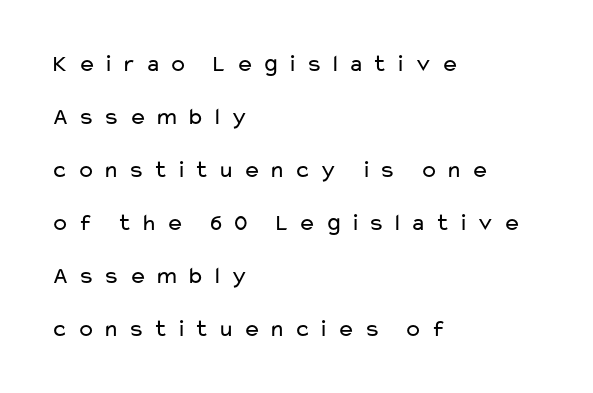
{"italic": "no", "bold": "no", "underline": "no", "align": "left", "line_spacing": "loose", "line_spacing_ratio": 2.21, "letter_spacing": "wide", "letter_spacing_em": 0.35, "glyph_px": 24}
